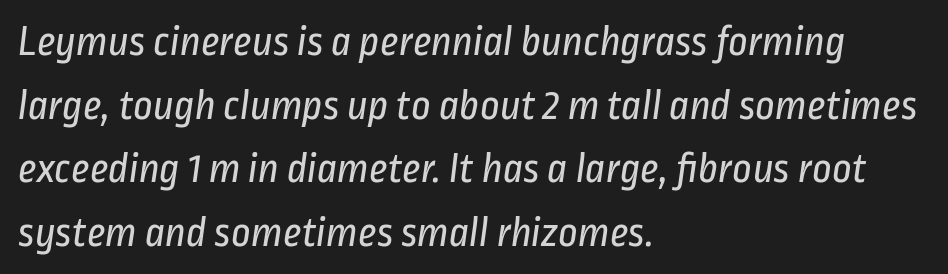
The image shows 43 px regular-weight, condensed sans-serif type; set left-aligned, normal line spacing (1.48x), normal letter spacing, not underlined; low stroke contrast and a medium x-height.
